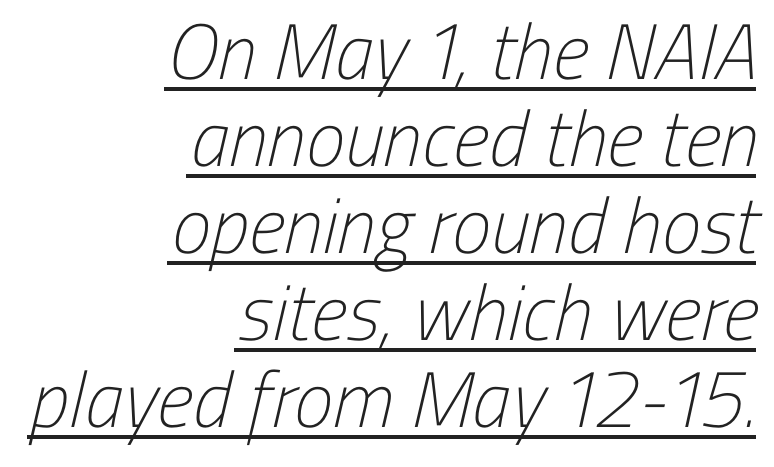
The image shows 79 px light, condensed sans-serif type; set right-aligned, tight line spacing (1.1x), normal letter spacing, underlined; low stroke contrast and a medium x-height.
